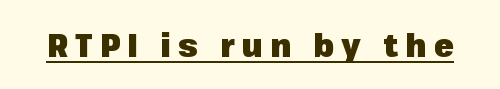
You could not count columns in this text — the font is proportionally spaced. This sample uses expanded letter spacing, leaving extra air between glyphs. Serif or sans? Sans — the stroke terminals are bare. Unlike italic type, these characters show no tilt at all.
